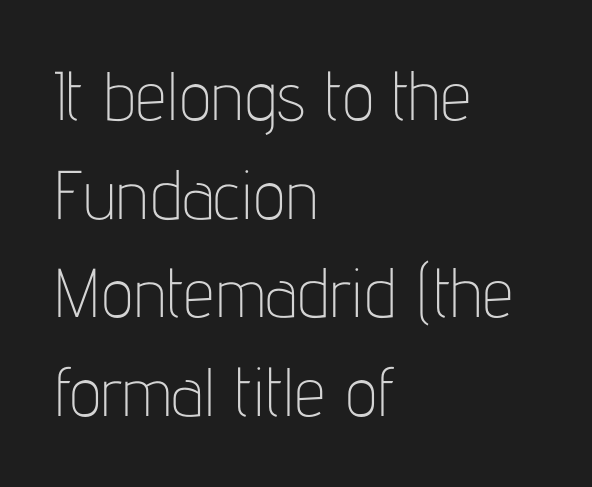
{"serif": "no", "italic": "no", "bold": "no", "weight": "thin", "width": "condensed", "stroke_contrast": "low", "x_height": "medium", "monospaced": "no", "underline": "no", "align": "left", "line_spacing": "normal", "line_spacing_ratio": 1.43, "letter_spacing": "normal", "letter_spacing_em": 0.0, "glyph_px": 69}
